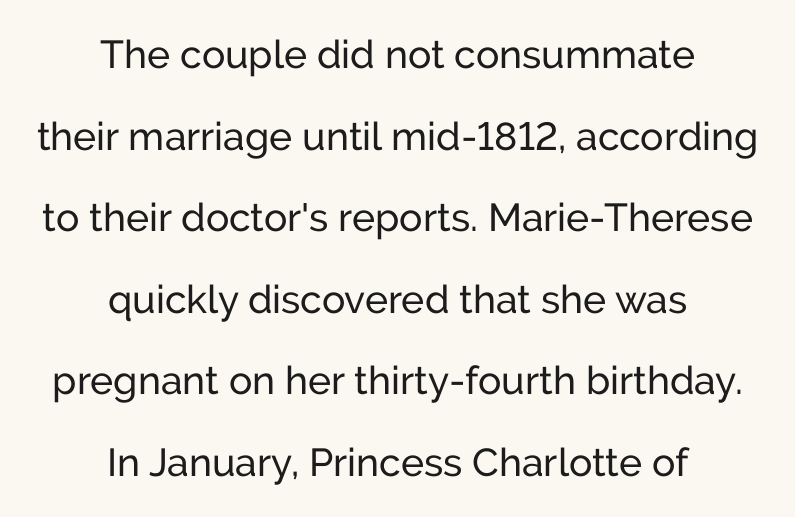
Q: Is the text italic (slanted)? A: No, it is upright.
Q: Is the typeface a serif or a sans-serif typeface? A: Sans-serif.
Q: Is the text underlined? A: No.
Q: How is the paragraph aligned? A: Centered.
Q: Is the spacing between letters normal or unusually wide? A: Normal.
Q: Is the spacing between lines tight, normal or loose? A: Loose.
Q: Width (condensed, normal, or wide)? A: Normal.
Q: Stroke contrast? A: Low.
Q: x-height? A: Medium.
Q: Monospaced? A: No.
